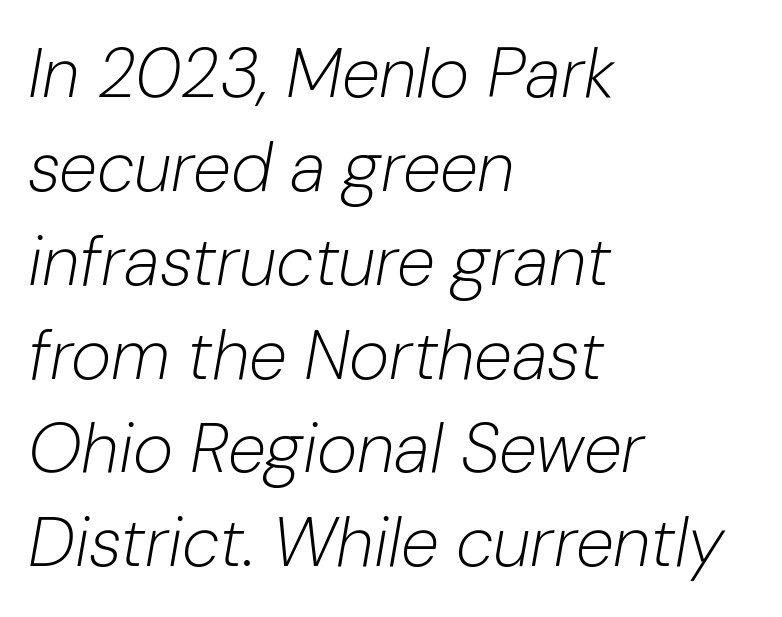
{"italic": "yes", "lean": "right", "slant_degrees": 10, "bold": "no", "weight": "light", "width": "normal", "stroke_contrast": "low", "x_height": "medium", "monospaced": "no", "underline": "no", "align": "left", "line_spacing": "normal", "line_spacing_ratio": 1.36, "letter_spacing": "normal", "letter_spacing_em": 0.0, "glyph_px": 69}
